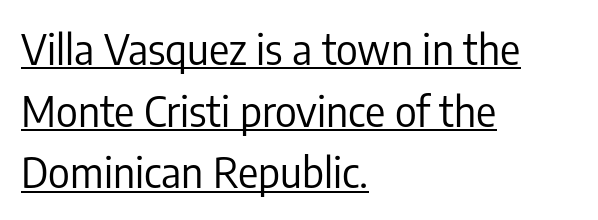
Q: Is the text bold? A: No.
Q: Is the text italic (slanted)? A: No, it is upright.
Q: Is the typeface a serif or a sans-serif typeface? A: Sans-serif.
Q: Is the text underlined? A: Yes.
Q: How is the paragraph aligned? A: Left-aligned.
Q: Is the spacing between letters normal or unusually wide? A: Normal.
Q: Is the spacing between lines tight, normal or loose? A: Normal.
Q: Width (condensed, normal, or wide)? A: Condensed.
Q: Stroke contrast? A: Low.
Q: x-height? A: Medium.
Q: Monospaced? A: No.
